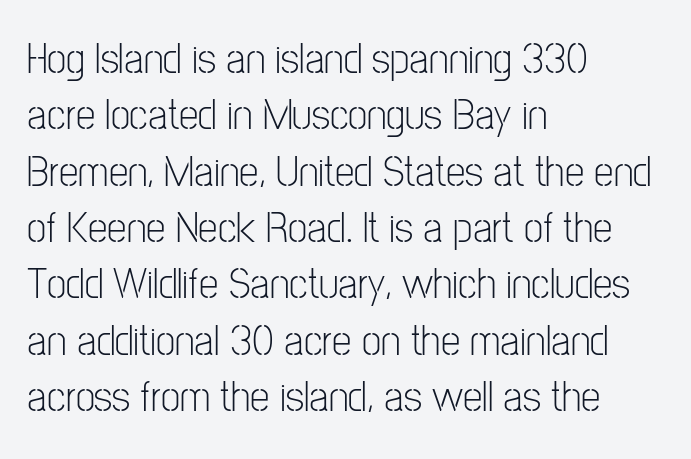
The image shows 44 px light, condensed sans-serif type, upright; set left-aligned, normal line spacing (1.28x), normal letter spacing, not underlined; low stroke contrast and a medium x-height.
